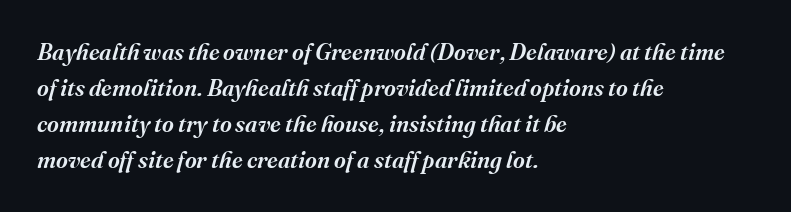
The image shows 23 px text type, italic (leaning right); set left-aligned, normal line spacing (1.57x), normal letter spacing, not underlined.
